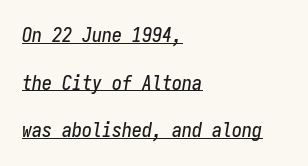
Descenders here cross a horizontal rule under the line. Alignment: flush left. Compared with typical body copy, the letter spacing here is the same. The designer dialed line spacing up above the default. Quick note: italic.
